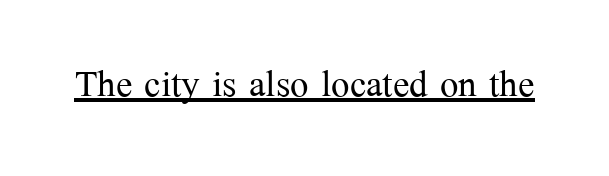
The image shows 49 px light serif type, upright; set normal letter spacing, underlined; medium stroke contrast and a medium x-height.
